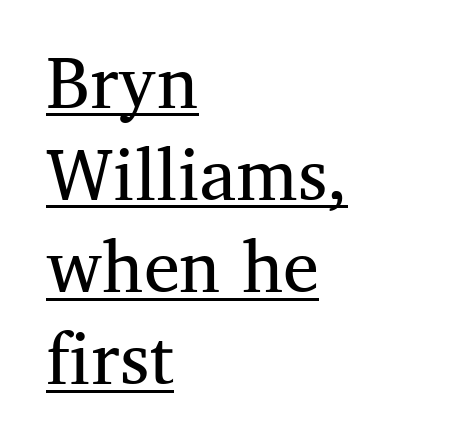
Q: Is the text bold? A: No.
Q: Is the text italic (slanted)? A: No, it is upright.
Q: Is the typeface a serif or a sans-serif typeface? A: Serif.
Q: Is the text underlined? A: Yes.
Q: How is the paragraph aligned? A: Left-aligned.
Q: Is the spacing between letters normal or unusually wide? A: Normal.
Q: Is the spacing between lines tight, normal or loose? A: Normal.
Q: Width (condensed, normal, or wide)? A: Normal.
Q: Stroke contrast? A: Medium.
Q: x-height? A: Medium.
Q: Monospaced? A: No.
